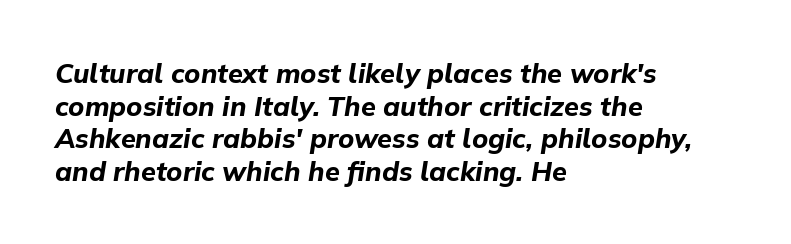
Q: Is the text bold? A: Yes.
Q: Is the text italic (slanted)? A: Yes, it leans right by about 9 degrees.
Q: Is the text underlined? A: No.
Q: How is the paragraph aligned? A: Left-aligned.
Q: Is the spacing between letters normal or unusually wide? A: Normal.
